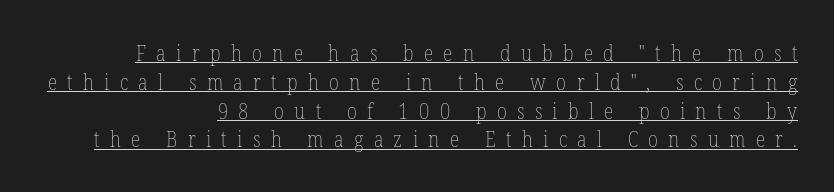
Underlining? Definitely there. Horizontal bands of white between lines are of average thickness. The lines in this sample share a right terminus and differ only in where they begin. The lettering stays uniformly vertical, giving the passage a roman look. Weight class: somewhere from thin through regular. Spacing between characters has been opened up far beyond the box default.
